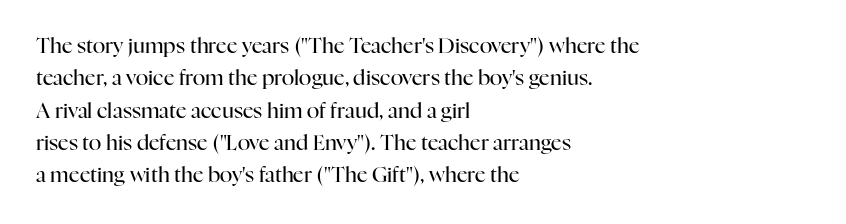
{"italic": "no", "bold": "no", "underline": "no", "align": "left", "line_spacing": "normal", "line_spacing_ratio": 1.54, "letter_spacing": "normal", "letter_spacing_em": 0.0, "glyph_px": 21}
